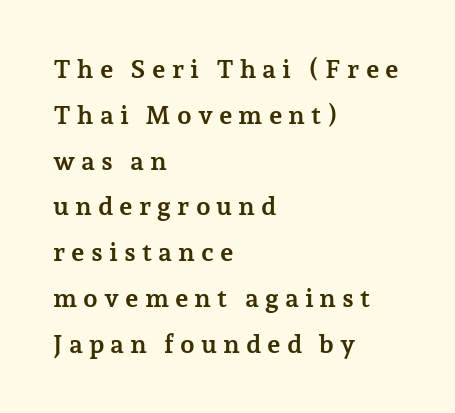
The image shows 26 px bold type, upright; set left-aligned, line spacing 1.76x, unusually wide letter spacing (+0.23 em), not underlined.
